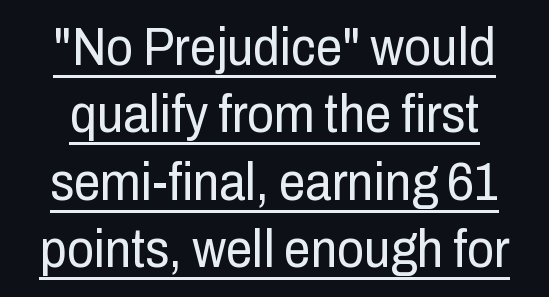
Nothing sits at the stroke ends, so this counts as sans-serif. The vertical gap from one line to the next is medium. This reads as an unemphasized weight, regular at the heaviest. No extra tracking has been applied to these lines. This is roman type, the default non-slanted kind.
